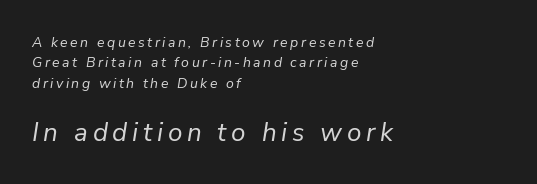
Unmarked baselines from the first word to the last. The axis of the letterforms is tilted away from vertical. The following chunk of copy outweighs the initial chunk in type size. Which margin do the lines hug? The left one — the right edge is uneven. In terms of leading, this rendering sits right in the middle. The face looks like a standard text weight, possibly lighter.
